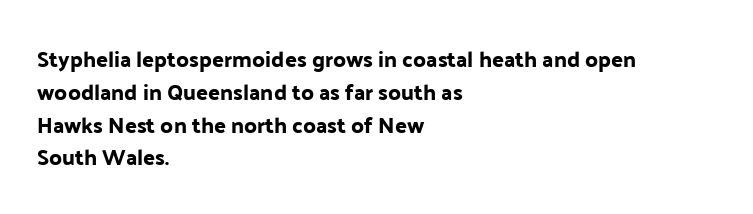
{"italic": "no", "underline": "no", "align": "left", "line_spacing": "normal", "line_spacing_ratio": 1.49, "letter_spacing": "normal", "letter_spacing_em": 0.0, "glyph_px": 22}
